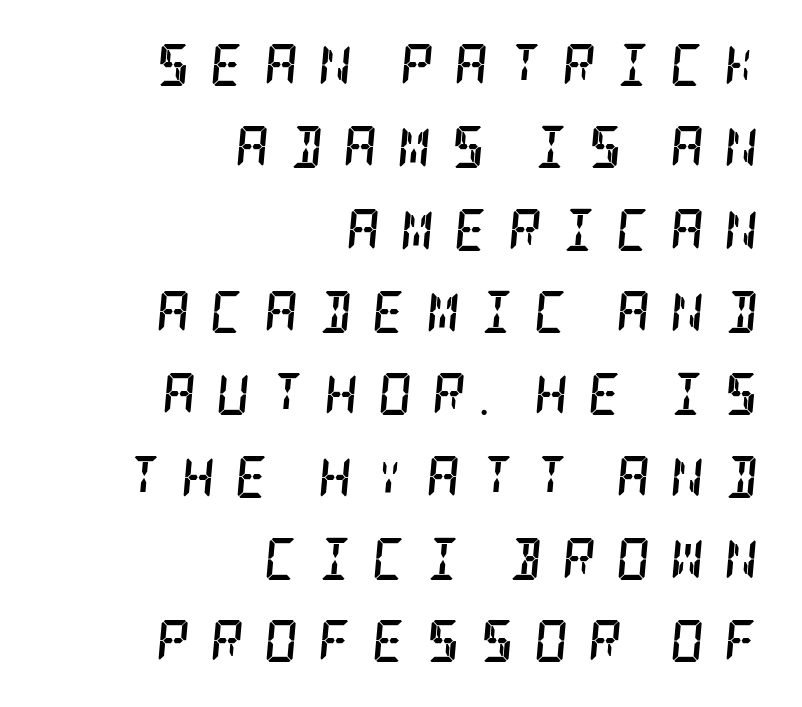
The image shows 42 px semibold, condensed serif type, italic (leaning right); set right-aligned, loose line spacing (1.96x), unusually wide letter spacing (+0.47 em), not underlined; low stroke contrast and a large x-height.
